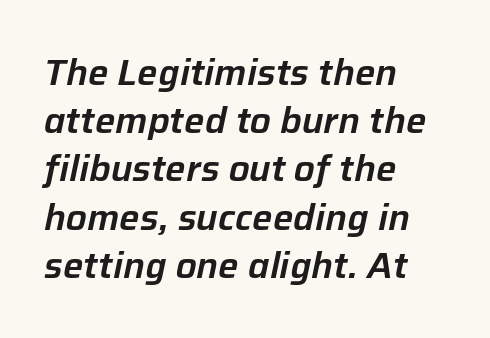
Nobody drew a line under any word here. The rendering keeps characters at their native spacing. Character widths vary here, with narrow letters taking less room than wide ones. Caption: multi-line text, flush left, ragged right.
